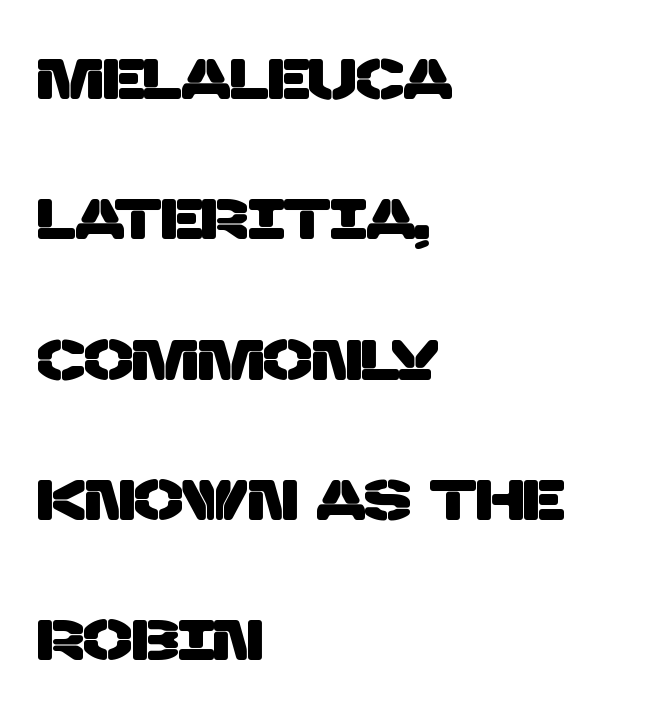
The image shows 58 px sans-serif type; set left-aligned, loose line spacing (2.42x), normal letter spacing, not underlined; low stroke contrast and a large x-height.
